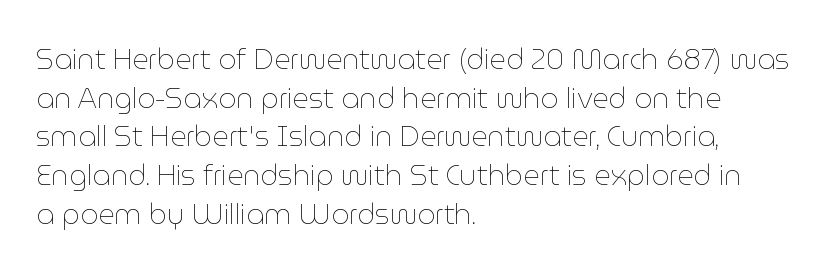
Glyph-to-glyph distance matches everyday printed text. Does the copy run flush right? No — it runs flush left. The strokes are not fattened; the text isn't bold. The passage shown stacks its lines at a standard gap. Descender tails drop into unmarked territory. Character widths vary here, with narrow letters taking less room than wide ones.
